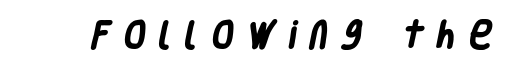
{"serif": "no", "bold": "yes", "weight": "heavy", "width": "condensed", "stroke_contrast": "low", "x_height": "large", "monospaced": "no", "underline": "no", "letter_spacing": "wide", "letter_spacing_em": 0.45, "glyph_px": 31}
